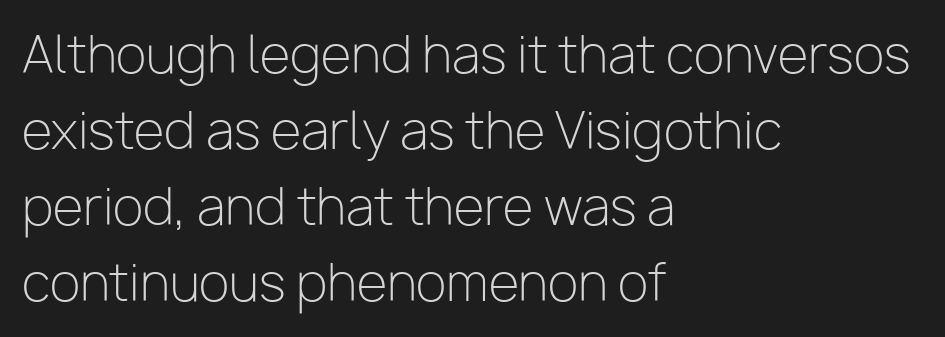
The image shows 50 px light sans-serif type, upright; set left-aligned, normal line spacing (1.52x), normal letter spacing, not underlined; low stroke contrast and a medium x-height.
